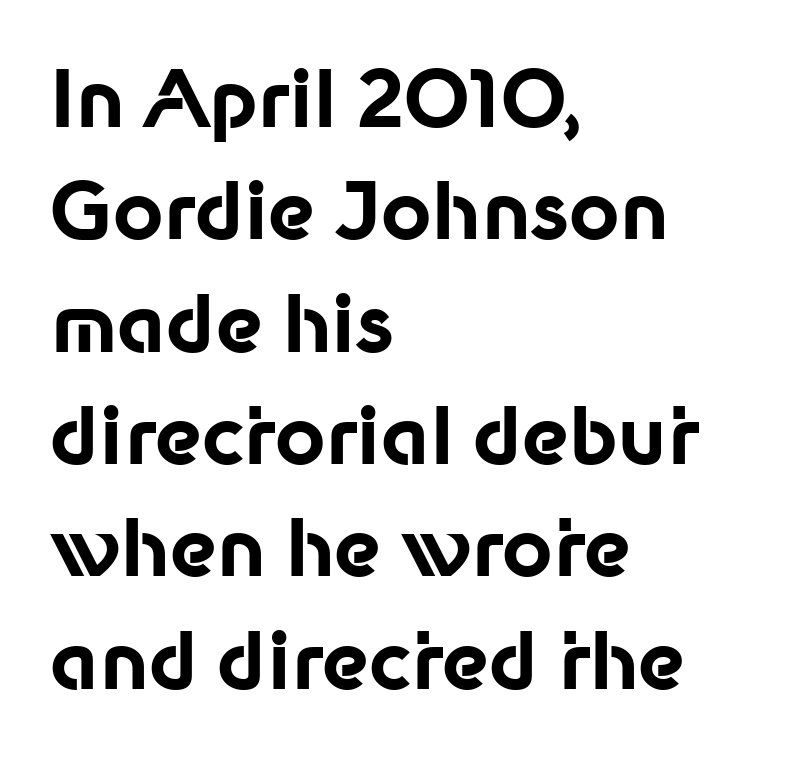
Serifs: no, the terminals of the letterforms are clean. Quick note: interline space is typical. Character widths vary here, with narrow letters taking less room than wide ones. This sample is left-justified, so line endings fall wherever the words run out. How heavy is the stroke? Heavy — this is a bold.
